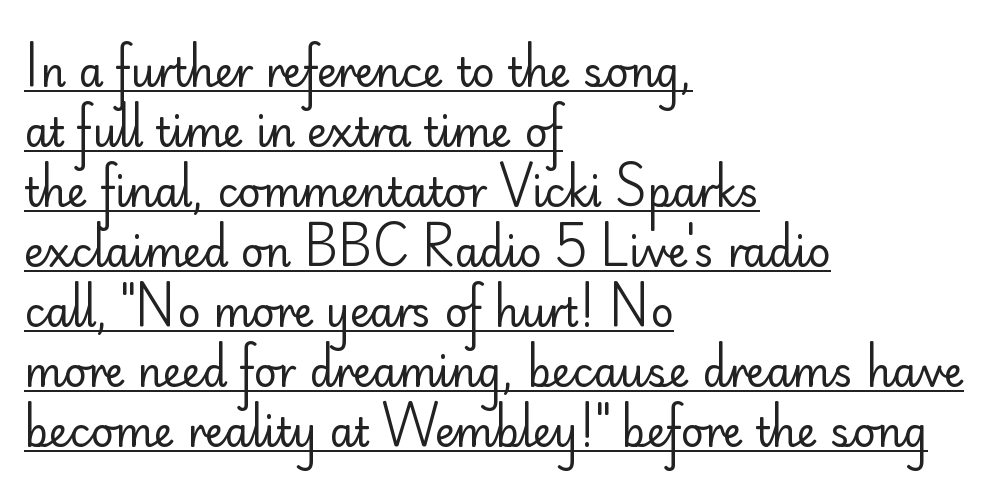
Q: Is the text bold? A: No.
Q: Is the text italic (slanted)? A: No, it is upright.
Q: Is the typeface a serif or a sans-serif typeface? A: Sans-serif.
Q: Is the text underlined? A: Yes.
Q: How is the paragraph aligned? A: Left-aligned.
Q: Is the spacing between letters normal or unusually wide? A: Normal.
Q: Is the spacing between lines tight, normal or loose? A: Normal.
Q: Width (condensed, normal, or wide)? A: Normal.
Q: Stroke contrast? A: Low.
Q: x-height? A: Small.
Q: Monospaced? A: No.
